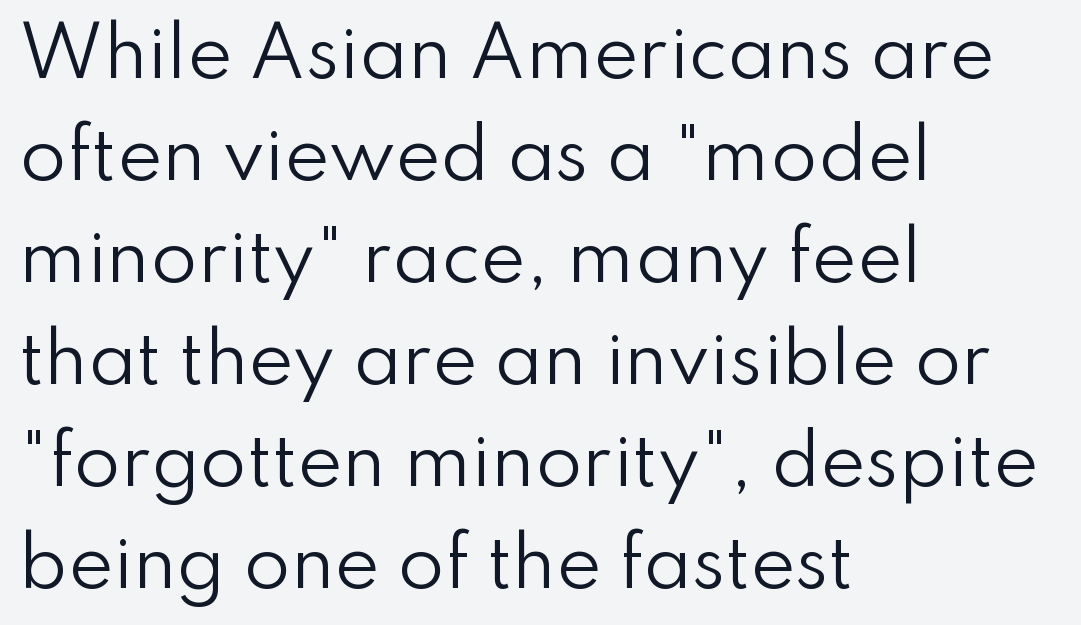
The image shows 68 px regular-weight sans-serif type, upright; set left-aligned, normal line spacing (1.5x), normal letter spacing, not underlined; low stroke contrast and a small x-height.
